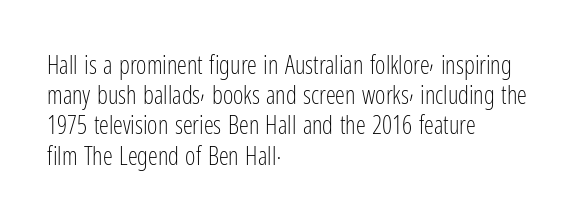
Q: Is the text bold? A: No.
Q: Is the text italic (slanted)? A: No, it is upright.
Q: Is the text underlined? A: No.
Q: How is the paragraph aligned? A: Left-aligned.
Q: Is the spacing between letters normal or unusually wide? A: Normal.
